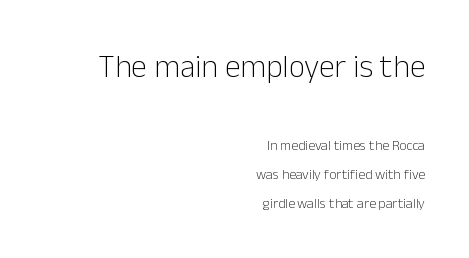
Q: Is the text bold? A: No.
Q: Is the text italic (slanted)? A: No, it is upright.
Q: Is the typeface a serif or a sans-serif typeface? A: Sans-serif.
Q: Is the text underlined? A: No.
Q: How is the paragraph aligned? A: Right-aligned.
Q: Is the spacing between letters normal or unusually wide? A: Normal.
Q: Is the spacing between lines tight, normal or loose? A: Loose.
Q: Which block of text is set in a larger size, the first (top) or the second (bottom)? A: The first (top) one.
Q: Width (condensed, normal, or wide)? A: Normal.
Q: Stroke contrast? A: Low.
Q: x-height? A: Medium.
Q: Monospaced? A: No.
